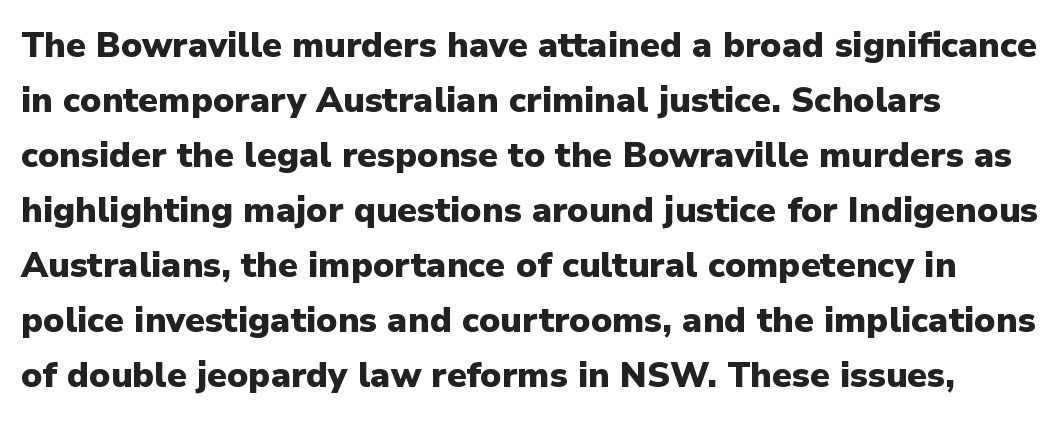
The image shows 35 px heavy sans-serif type, upright; set normal line spacing (1.57x), normal letter spacing, not underlined; low stroke contrast and a medium x-height.
